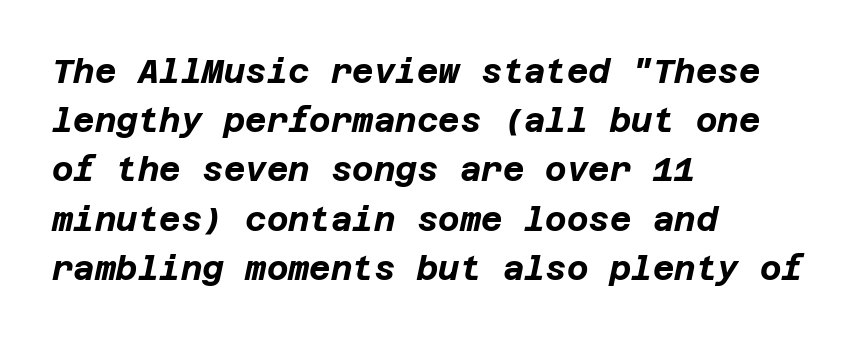
The image shows 33 px bold type, italic (leaning right); set left-aligned, normal line spacing (1.49x), normal letter spacing, not underlined; low stroke contrast and a large x-height.
